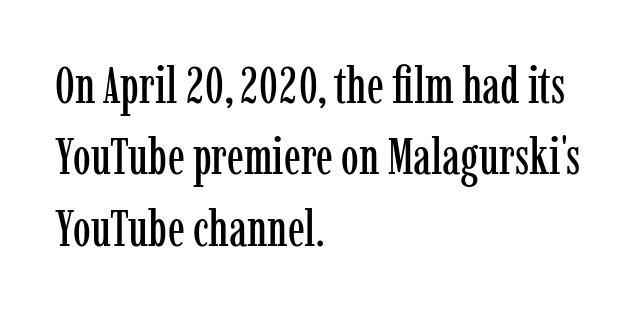
Q: Is the text italic (slanted)? A: No, it is upright.
Q: Is the typeface a serif or a sans-serif typeface? A: Serif.
Q: Is the text underlined? A: No.
Q: How is the paragraph aligned? A: Left-aligned.
Q: Is the spacing between letters normal or unusually wide? A: Normal.
Q: Is the spacing between lines tight, normal or loose? A: Normal.
Q: Width (condensed, normal, or wide)? A: Condensed.
Q: Stroke contrast? A: Low.
Q: x-height? A: Medium.
Q: Monospaced? A: No.
